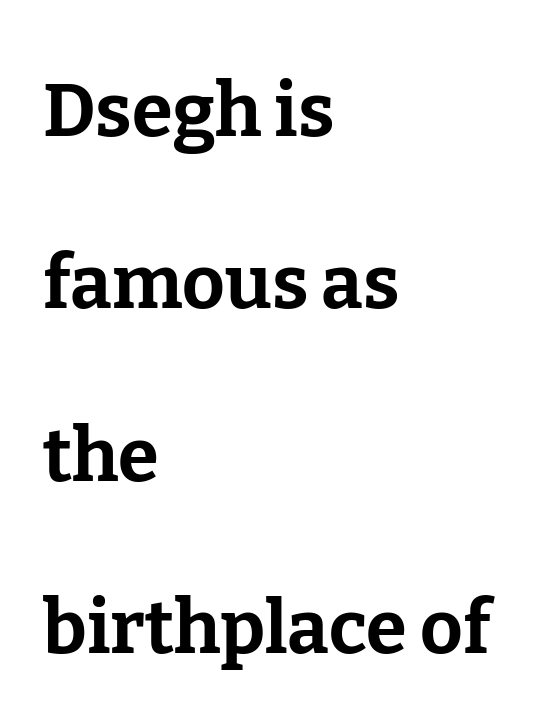
{"serif": "yes", "italic": "no", "bold": "yes", "weight": "bold", "width": "normal", "stroke_contrast": "low", "x_height": "medium", "monospaced": "no", "underline": "no", "align": "left", "line_spacing": "loose", "line_spacing_ratio": 2.33, "letter_spacing": "normal", "letter_spacing_em": 0.0, "glyph_px": 74}
